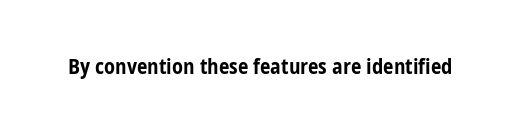
The image shows 21 px bold type, upright; set normal letter spacing, not underlined.
